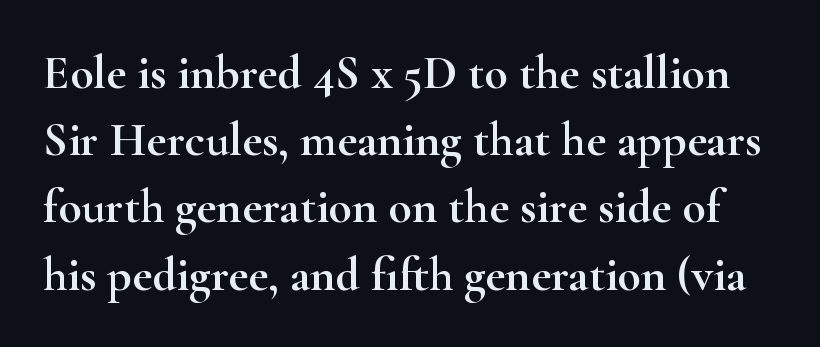
Q: Is the text italic (slanted)? A: No, it is upright.
Q: Is the typeface a serif or a sans-serif typeface? A: Serif.
Q: Is the text underlined? A: No.
Q: Is the spacing between letters normal or unusually wide? A: Normal.
Q: Is the spacing between lines tight, normal or loose? A: Normal.
Q: Width (condensed, normal, or wide)? A: Wide.
Q: Stroke contrast? A: High.
Q: x-height? A: Small.
Q: Monospaced? A: No.
